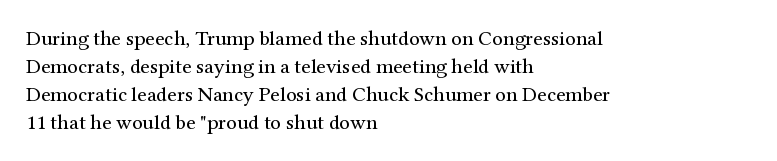
The image shows 21 px text type, upright; set left-aligned, normal line spacing (1.33x), normal letter spacing, not underlined.
